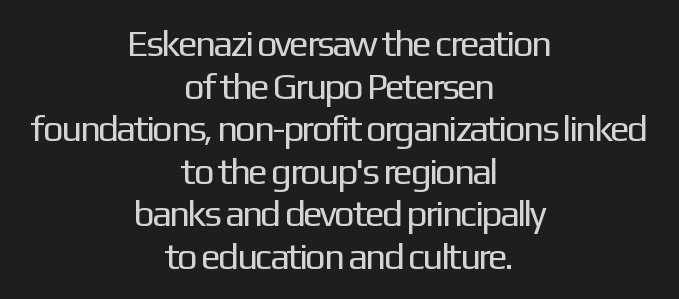
Q: Is the text bold? A: No.
Q: Is the text italic (slanted)? A: No, it is upright.
Q: Is the typeface a serif or a sans-serif typeface? A: Sans-serif.
Q: Is the text underlined? A: No.
Q: How is the paragraph aligned? A: Centered.
Q: Is the spacing between letters normal or unusually wide? A: Normal.
Q: Is the spacing between lines tight, normal or loose? A: Tight.
Q: Width (condensed, normal, or wide)? A: Normal.
Q: Stroke contrast? A: Low.
Q: x-height? A: Medium.
Q: Monospaced? A: No.
